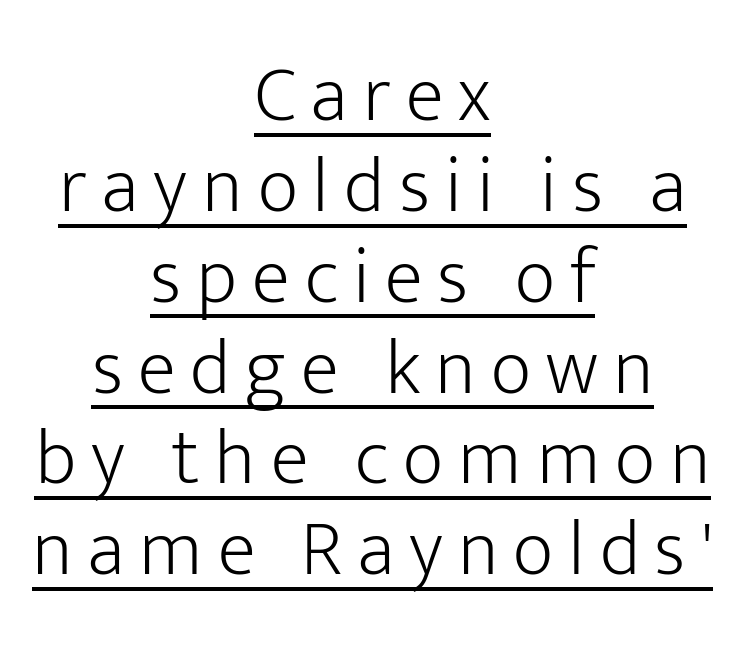
Q: Is the text bold? A: No.
Q: Is the text italic (slanted)? A: No, it is upright.
Q: Is the typeface a serif or a sans-serif typeface? A: Sans-serif.
Q: Is the text underlined? A: Yes.
Q: How is the paragraph aligned? A: Centered.
Q: Is the spacing between lines tight, normal or loose? A: Tight.
Q: Width (condensed, normal, or wide)? A: Normal.
Q: Stroke contrast? A: Low.
Q: x-height? A: Medium.
Q: Monospaced? A: No.
